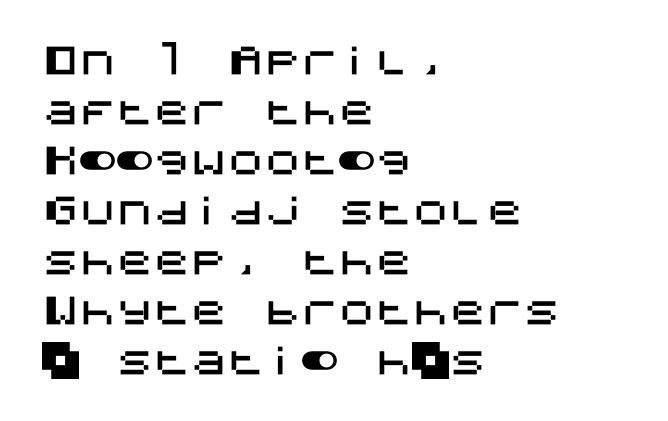
The image shows 37 px sans-serif type, upright; set left-aligned, normal line spacing (1.35x), normal letter spacing, not underlined; medium stroke contrast and a large x-height.
